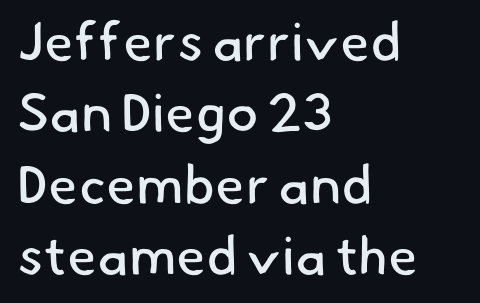
This sample is left-justified, so line endings fall wherever the words run out. This rendering features lettering with no underline. Nope, no serifs anywhere on these letters. The characters are drawn with everyday or finer stroke widths.
